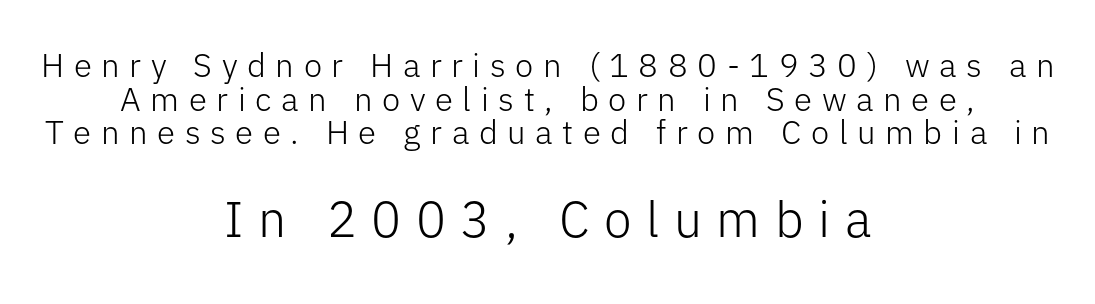
Glance below the letters and you will spot only blank space. Between these two stacked blocks, the lower one wins on size. Students, observe: this is what under-led, compact text looks like. It's the straight-up-and-down kind of type.
